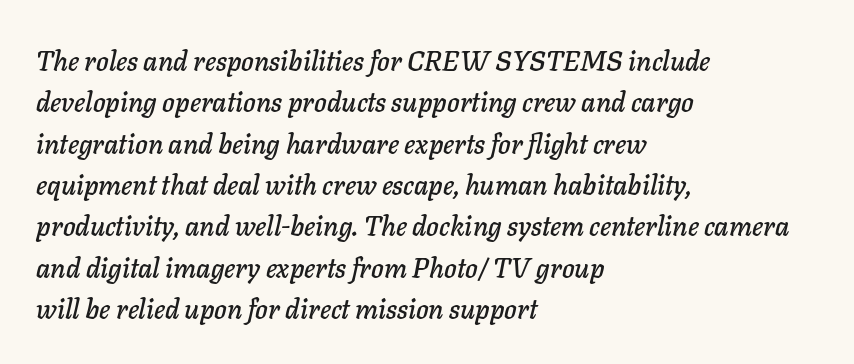
Q: Is the text italic (slanted)? A: Yes, it leans right by about 11 degrees.
Q: Is the text underlined? A: No.
Q: How is the paragraph aligned? A: Left-aligned.
Q: Is the spacing between letters normal or unusually wide? A: Normal.
Q: Is the spacing between lines tight, normal or loose? A: Normal.
